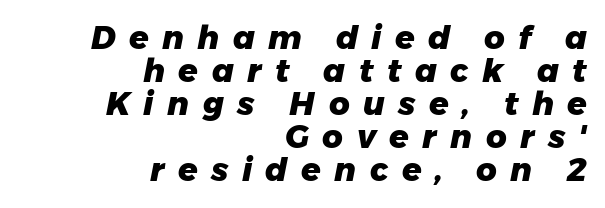
The image shows 32 px heavy type, italic (leaning right); set right-aligned, tight line spacing (1.03x), unusually wide letter spacing (+0.42 em), not underlined; low stroke contrast and a medium x-height.
